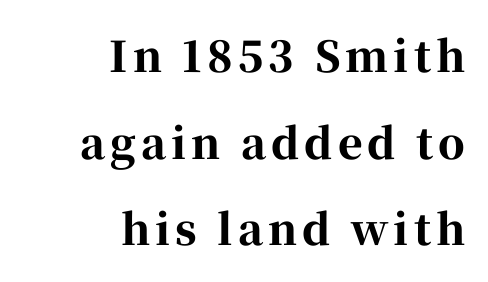
Quick note: underline off. Quick note: interline space is abundant. Do the letters lean? They stand straight. The text was rendered using a seriffed face with decorative stroke endings. I'd describe the lettering as bold — thick and assertive. Teacher's note: observe the even right margin — that is flush-right alignment.
